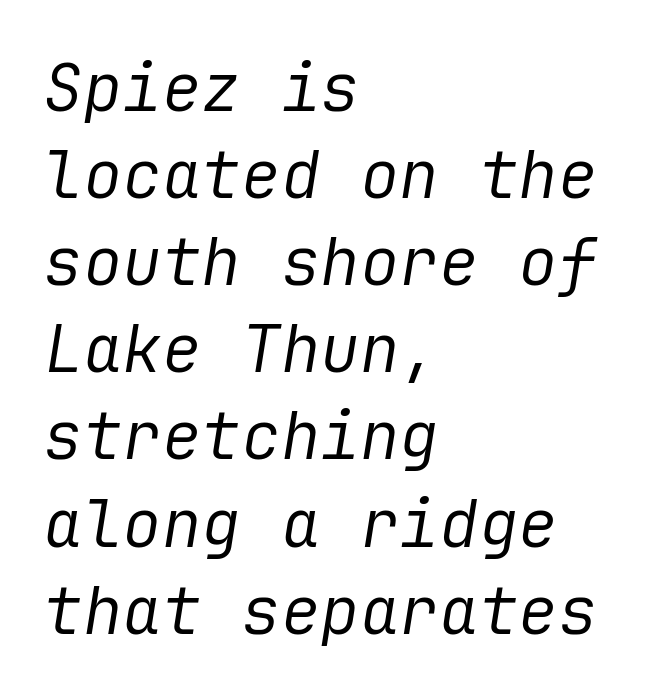
{"italic": "yes", "lean": "right", "slant_degrees": 9, "bold": "no", "weight": "regular", "width": "normal", "stroke_contrast": "low", "x_height": "medium", "underline": "no", "align": "left", "line_spacing": "normal", "line_spacing_ratio": 1.32, "letter_spacing": "normal", "letter_spacing_em": 0.0, "glyph_px": 66}
